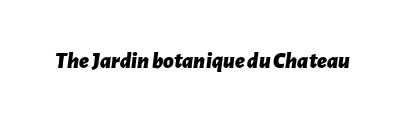
The image shows 23 px bold type, italic (leaning right); set normal letter spacing, not underlined.
